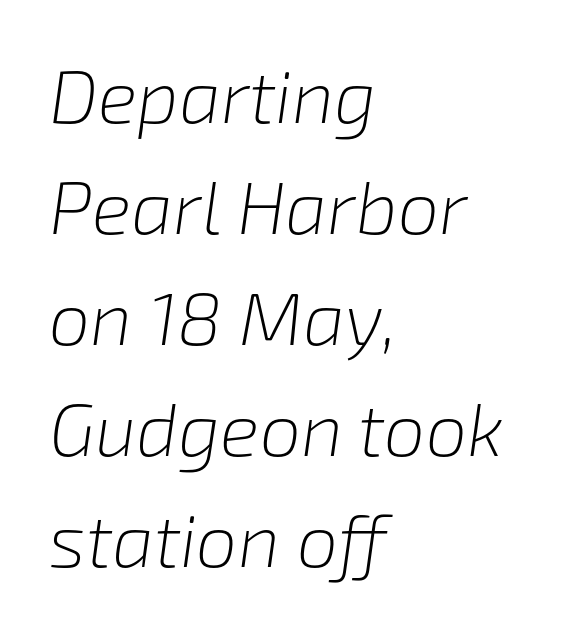
Nobody drew a line under any word here. Compared with typical body copy, the letter spacing here is the same. No extra ink here — the face is not bold. Compared with a centered layout, this one pins lines to the left instead. This sample has the flowing, uneven cadence of proportional lettering. The text carries the slant typical of an italic or oblique font.
